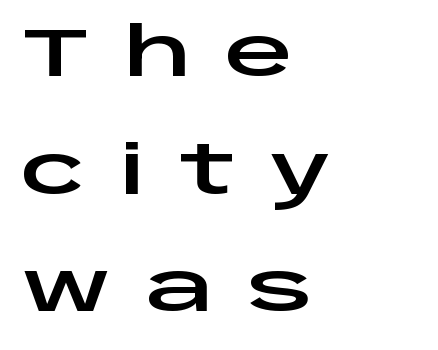
{"serif": "no", "italic": "no", "width": "wide", "stroke_contrast": "low", "x_height": "large", "monospaced": "no", "underline": "no", "align": "left", "line_spacing_ratio": 1.73, "letter_spacing": "wide", "letter_spacing_em": 0.49, "glyph_px": 68}
